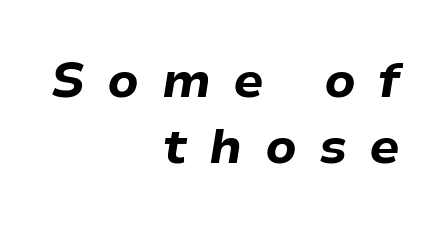
The image shows 49 px bold type, italic (leaning right); set right-aligned, normal line spacing (1.35x), unusually wide letter spacing (+0.45 em), not underlined; low stroke contrast and a medium x-height.
